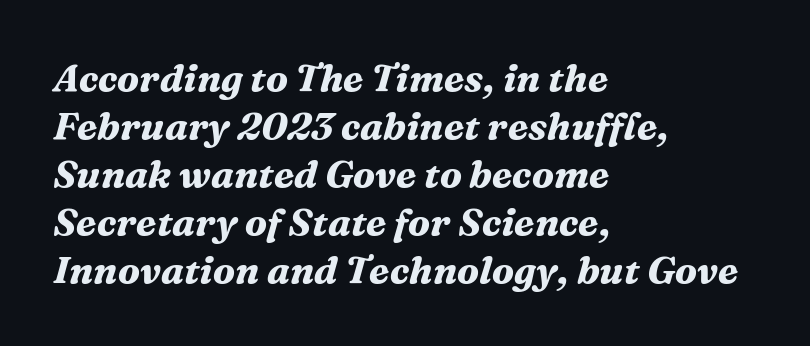
Q: Is the text bold? A: Yes.
Q: Is the text italic (slanted)? A: Yes, it leans right by about 16 degrees.
Q: Is the typeface a serif or a sans-serif typeface? A: Serif.
Q: Is the text underlined? A: No.
Q: How is the paragraph aligned? A: Left-aligned.
Q: Is the spacing between letters normal or unusually wide? A: Normal.
Q: Is the spacing between lines tight, normal or loose? A: Normal.
Q: Width (condensed, normal, or wide)? A: Normal.
Q: Stroke contrast? A: Medium.
Q: x-height? A: Medium.
Q: Monospaced? A: No.
